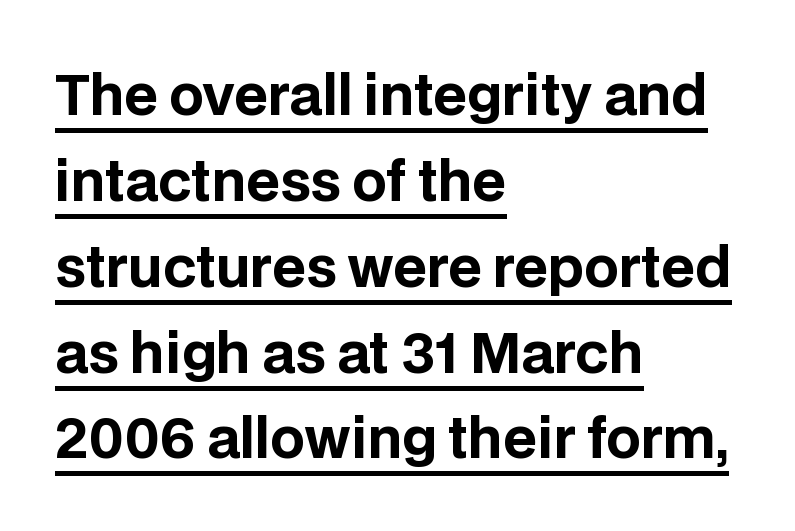
Q: Is the text bold? A: Yes.
Q: Is the text italic (slanted)? A: No, it is upright.
Q: Is the typeface a serif or a sans-serif typeface? A: Sans-serif.
Q: Is the text underlined? A: Yes.
Q: How is the paragraph aligned? A: Left-aligned.
Q: Is the spacing between letters normal or unusually wide? A: Normal.
Q: Is the spacing between lines tight, normal or loose? A: Normal.
Q: Width (condensed, normal, or wide)? A: Normal.
Q: Stroke contrast? A: Low.
Q: x-height? A: Large.
Q: Monospaced? A: No.
